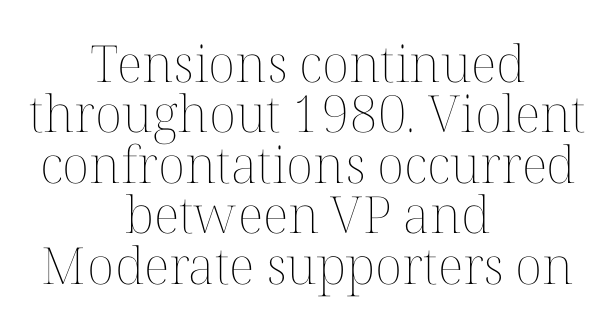
Is the block centered? Yes — each line is placed symmetrically about the middle. Vertical spacing — tight. This sample has the flowing, uneven cadence of proportional lettering. Heft: none added — not bold.
